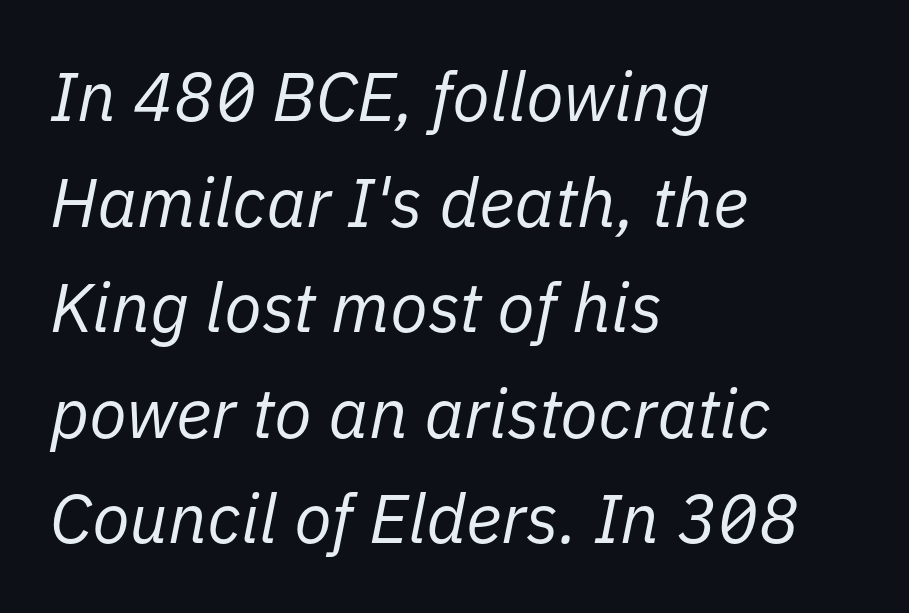
Q: Is the text bold? A: No.
Q: Is the text italic (slanted)? A: Yes, it leans right by about 11 degrees.
Q: Is the text underlined? A: No.
Q: How is the paragraph aligned? A: Left-aligned.
Q: Is the spacing between letters normal or unusually wide? A: Normal.
Q: Is the spacing between lines tight, normal or loose? A: Normal.
Q: Width (condensed, normal, or wide)? A: Normal.
Q: Stroke contrast? A: Low.
Q: x-height? A: Medium.
Q: Monospaced? A: No.
